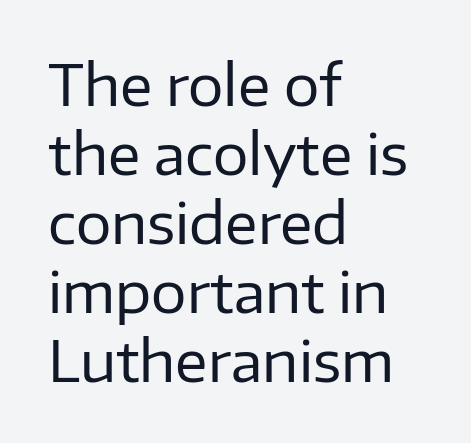
{"serif": "no", "italic": "no", "bold": "no", "weight": "regular", "width": "normal", "stroke_contrast": "low", "x_height": "medium", "monospaced": "no", "underline": "no", "align": "left", "line_spacing_ratio": 1.23, "letter_spacing": "normal", "letter_spacing_em": 0.0, "glyph_px": 56}
